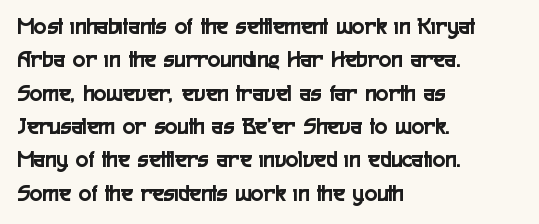
Q: Is the text italic (slanted)? A: No, it is upright.
Q: Is the text underlined? A: No.
Q: How is the paragraph aligned? A: Left-aligned.
Q: Is the spacing between letters normal or unusually wide? A: Normal.
Q: Is the spacing between lines tight, normal or loose? A: Normal.
